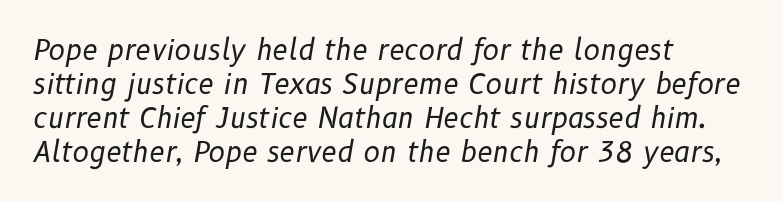
{"italic": "yes", "lean": "right", "slant_degrees": 10, "bold": "no", "weight": "regular", "width": "normal", "stroke_contrast": "low", "x_height": "medium", "monospaced": "no", "underline": "no", "align": "left", "line_spacing_ratio": 1.21, "letter_spacing": "normal", "letter_spacing_em": 0.0, "glyph_px": 28}
